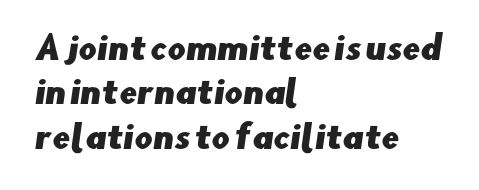
Proportional: the letters do not fall into vertical columns. All the whitespace from short lines collects on the right. Is the letter spacing exaggerated? No — it looks like the ordinary default. The glyphs are unaccompanied by any horizontal stroke below them.
